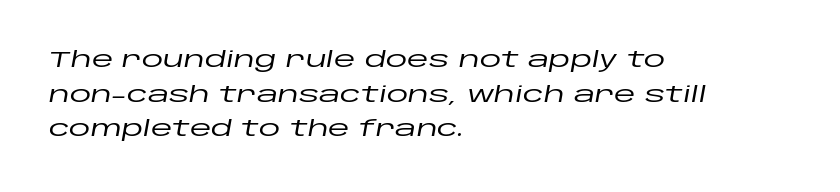
Rule under the text: the space is simply empty. Observe the ordinary spacing: letters are neighbours, not strangers. The designer left line spacing at the default. This sample is left-justified, so line endings fall wherever the words run out. The font's italic variant was chosen for this text.
